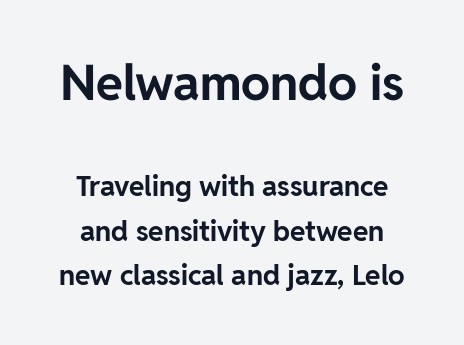
Between one letter and the next there's only the usual sliver of space. The passage shown is typeset with a sans-serif family. Nobody drew a line under any word here. These words are printed bold, with thick strokes throughout.
